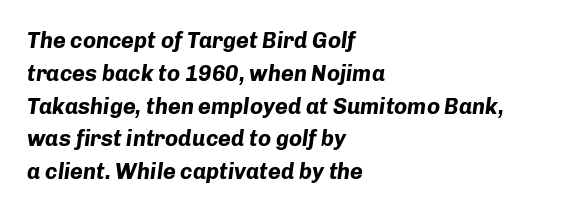
Nothing unusual about the tracking: characters are spaced as the font intends. The axis of the letterforms is tilted away from vertical. A student would call this left alignment; a typographer would say flush left, rag right. Unmarked baselines from the first word to the last.
